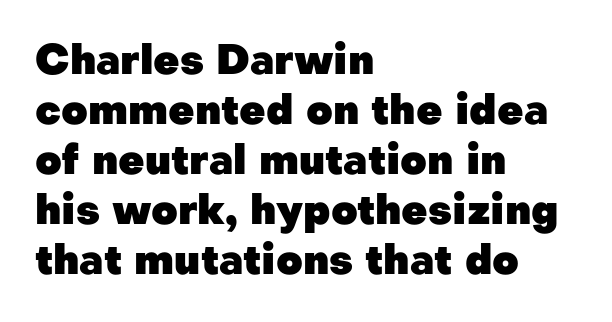
{"serif": "no", "italic": "no", "bold": "yes", "weight": "heavy", "width": "normal", "stroke_contrast": "low", "x_height": "medium", "monospaced": "no", "underline": "no", "align": "left", "line_spacing_ratio": 1.22, "letter_spacing": "normal", "letter_spacing_em": 0.0, "glyph_px": 41}
